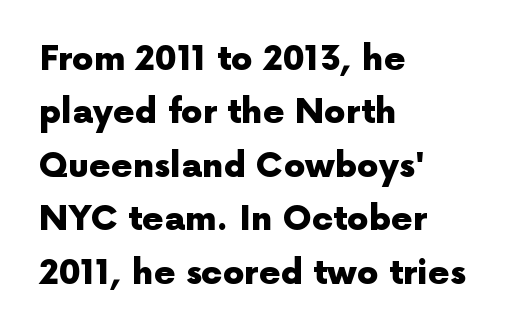
The compositor pushed each line to the left boundary. Weight check: bold — yes, fully. Tracking here is standard; glyphs follow each other at the usual distance. The line-height multiplier appears to be the usual default. These lines are rendered in a variable-pitch font.
